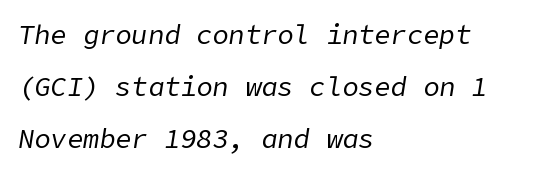
Q: Is the text bold? A: No.
Q: Is the text italic (slanted)? A: Yes, it leans right by about 9 degrees.
Q: Is the text underlined? A: No.
Q: How is the paragraph aligned? A: Left-aligned.
Q: Is the spacing between letters normal or unusually wide? A: Normal.
Q: Is the spacing between lines tight, normal or loose? A: Loose.
